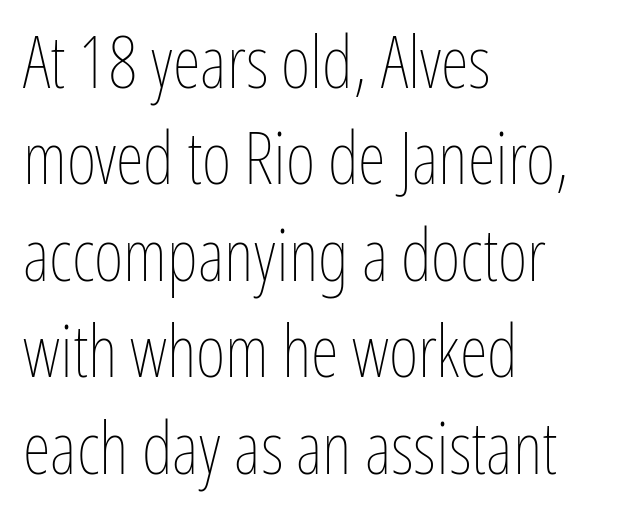
Honestly, there is no underline to notice here at all. Varying glyph widths throughout — classic text-font behaviour. Characters remain perfectly vertical along every line. The tracking reads as untouched default to a designer's eye.
